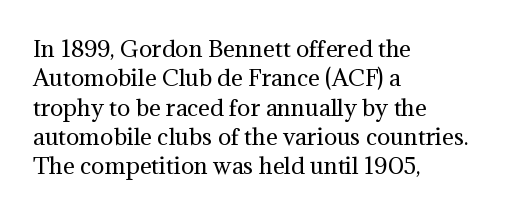
Q: Is the text bold? A: No.
Q: Is the text italic (slanted)? A: No, it is upright.
Q: Is the text underlined? A: No.
Q: How is the paragraph aligned? A: Left-aligned.
Q: Is the spacing between letters normal or unusually wide? A: Normal.
Q: Is the spacing between lines tight, normal or loose? A: Normal.
